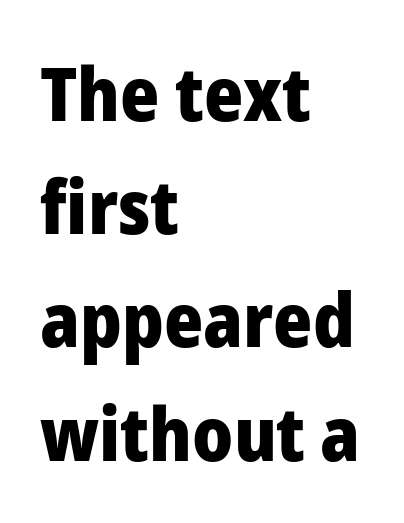
{"serif": "no", "italic": "no", "bold": "yes", "weight": "heavy", "width": "normal", "stroke_contrast": "low", "x_height": "medium", "monospaced": "no", "underline": "no", "align": "left", "line_spacing": "normal", "line_spacing_ratio": 1.51, "letter_spacing": "normal", "letter_spacing_em": 0.0, "glyph_px": 75}
